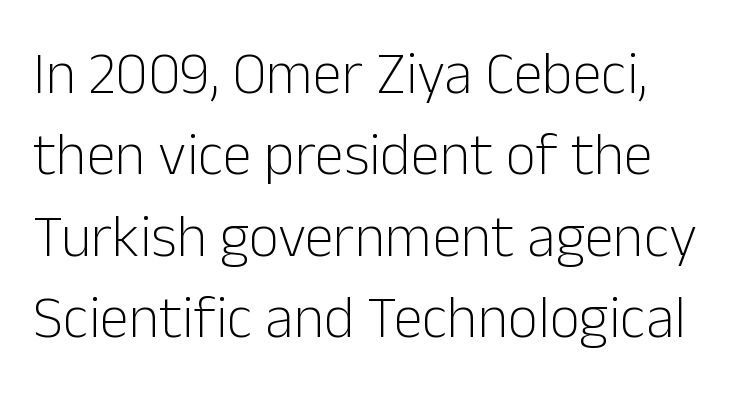
The image shows 59 px light sans-serif type, upright; set normal line spacing (1.38x), normal letter spacing, not underlined; low stroke contrast and a medium x-height.
